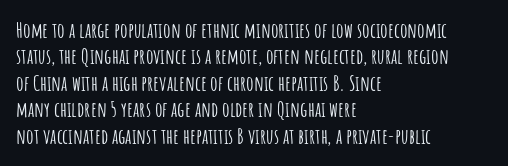
{"italic": "no", "underline": "no", "align": "left", "line_spacing": "normal", "line_spacing_ratio": 1.26, "letter_spacing": "normal", "letter_spacing_em": 0.0, "glyph_px": 21}
